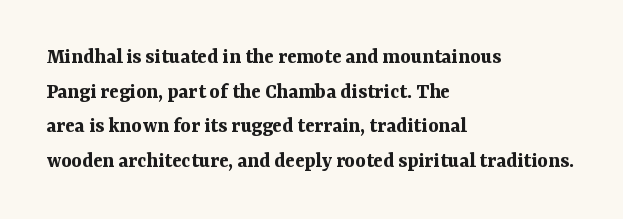
Q: Is the text bold? A: Yes.
Q: Is the text italic (slanted)? A: No, it is upright.
Q: Is the text underlined? A: No.
Q: How is the paragraph aligned? A: Left-aligned.
Q: Is the spacing between letters normal or unusually wide? A: Normal.
Q: Is the spacing between lines tight, normal or loose? A: Normal.
